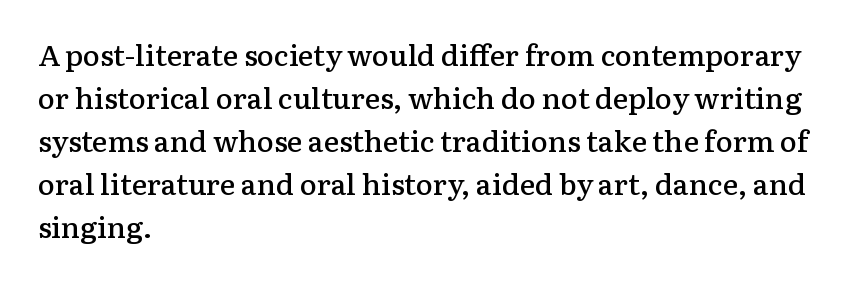
The image shows 29 px semibold serif type, upright; set left-aligned, normal line spacing (1.48x), normal letter spacing, not underlined; low stroke contrast and a medium x-height.
